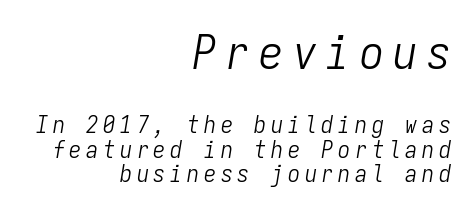
The type is letterspaced generously, with wide tracking. The ragged edge is on the left, which tells us the setting is flush right. You could count columns in this text — the font is strictly monospaced. Weight class: somewhere from thin through regular. The passage shown is not underscored anywhere.
